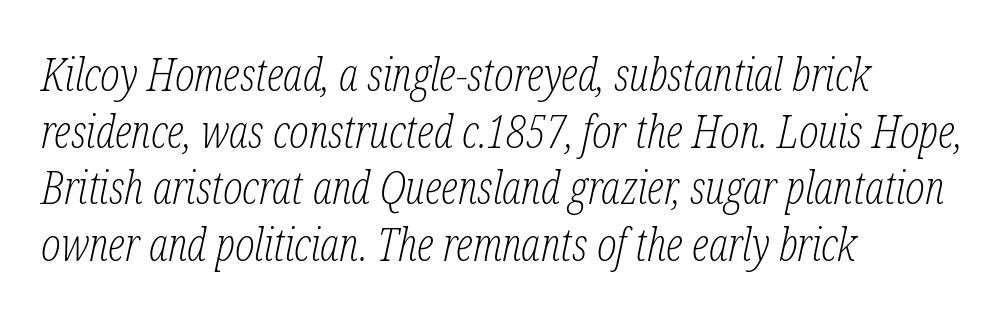
Q: Is the text bold? A: No.
Q: Is the text italic (slanted)? A: Yes, it leans right by about 12 degrees.
Q: Is the typeface a serif or a sans-serif typeface? A: Serif.
Q: Is the text underlined? A: No.
Q: How is the paragraph aligned? A: Left-aligned.
Q: Is the spacing between letters normal or unusually wide? A: Normal.
Q: Width (condensed, normal, or wide)? A: Condensed.
Q: Stroke contrast? A: Low.
Q: x-height? A: Medium.
Q: Monospaced? A: No.
